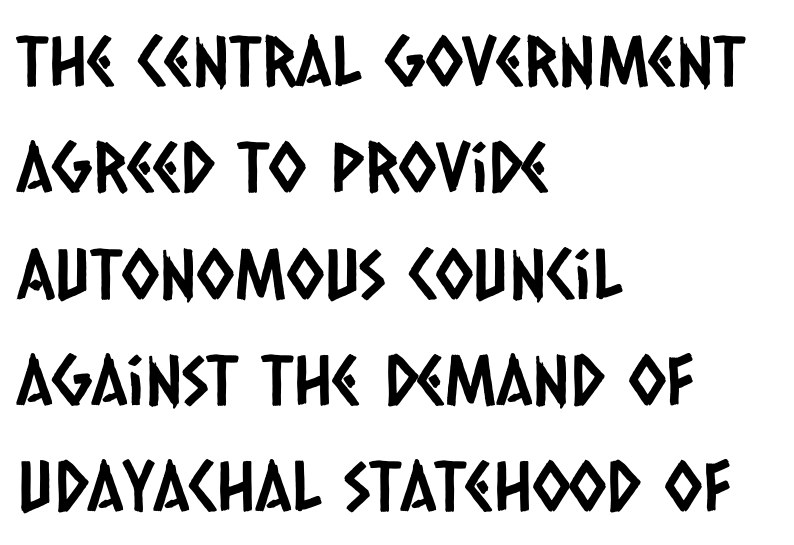
The image shows 69 px condensed sans-serif type; set left-aligned, normal line spacing (1.54x), normal letter spacing, not underlined; low stroke contrast and a large x-height.
